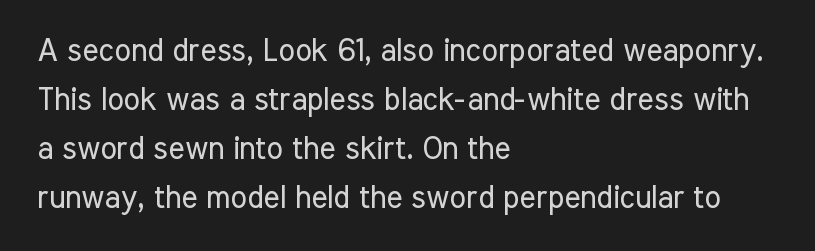
The image shows 31 px regular-weight, condensed sans-serif type, upright; set left-aligned, normal line spacing (1.58x), normal letter spacing, not underlined; low stroke contrast and a medium x-height.
